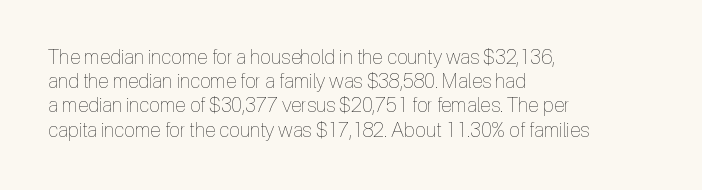
Tall strokes in this sample are plumb rather than angled. Decoration check: the copy has no underline. Words appear dense and cohesive because spacing is normal. The typesetter chose a ragged-right arrangement here.
